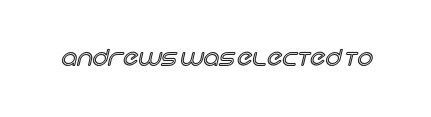
Q: Is the text italic (slanted)? A: Yes.
Q: Is the text underlined? A: No.
Q: Is the spacing between letters normal or unusually wide? A: Normal.
